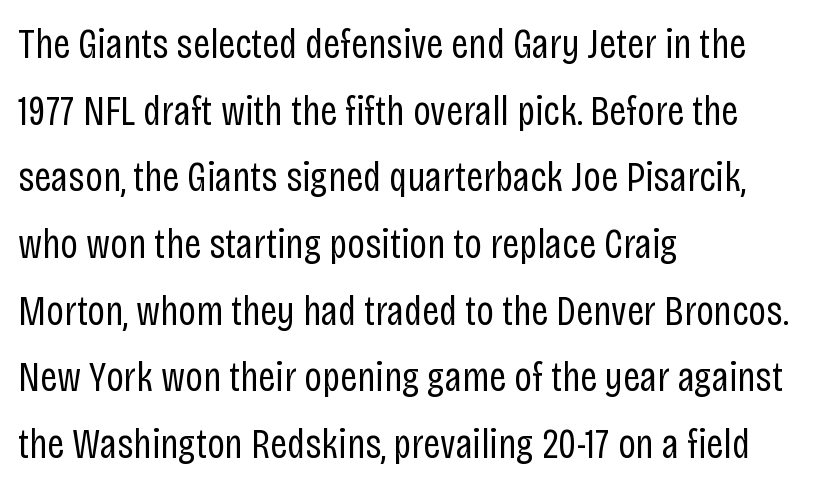
The foot of each line stays bare and open. Posture: straight, roman, zero tilt. Is the block centered? No — it sits flush against the left margin. The line texture is even and compact thanks to regular tracking.
